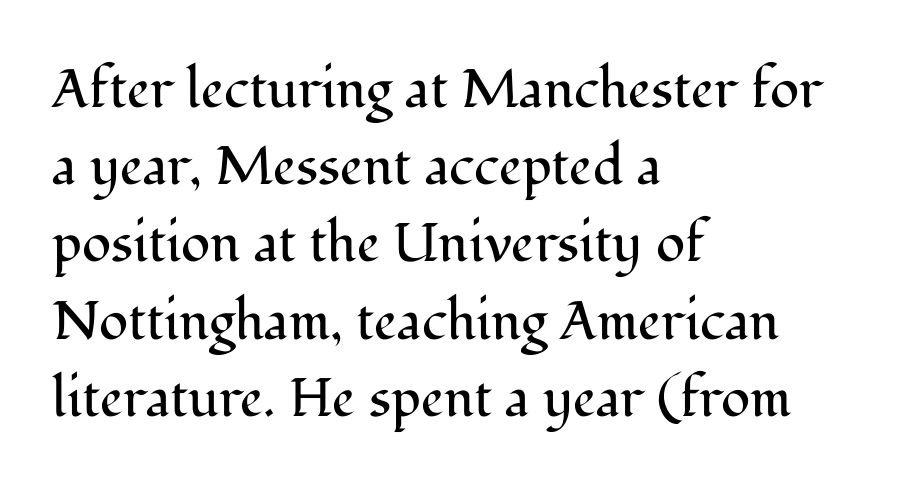
The image shows 54 px regular-weight serif type, upright; set left-aligned, normal line spacing (1.43x), normal letter spacing, not underlined; medium stroke contrast and a medium x-height.
